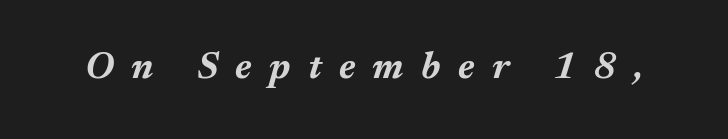
Q: Is the text bold? A: Yes.
Q: Is the text italic (slanted)? A: Yes, it leans right by about 17 degrees.
Q: Is the text underlined? A: No.
Q: Is the spacing between letters normal or unusually wide? A: Unusually wide.
Q: Width (condensed, normal, or wide)? A: Normal.
Q: Stroke contrast? A: Medium.
Q: x-height? A: Medium.
Q: Monospaced? A: No.
